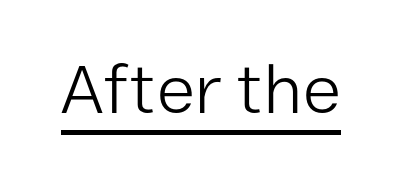
{"serif": "no", "italic": "no", "bold": "no", "weight": "light", "width": "normal", "stroke_contrast": "low", "x_height": "medium", "monospaced": "no", "underline": "yes", "letter_spacing": "normal", "letter_spacing_em": 0.0, "glyph_px": 71}
